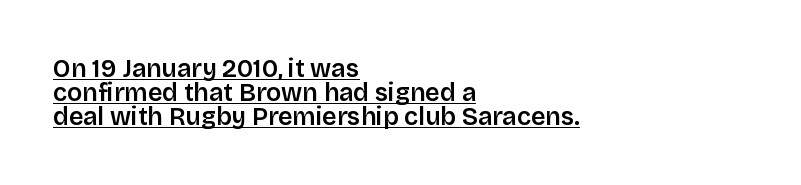
{"italic": "no", "bold": "semi", "underline": "yes", "align": "left", "line_spacing": "tight", "line_spacing_ratio": 0.96, "letter_spacing": "normal", "letter_spacing_em": 0.0, "glyph_px": 25}
